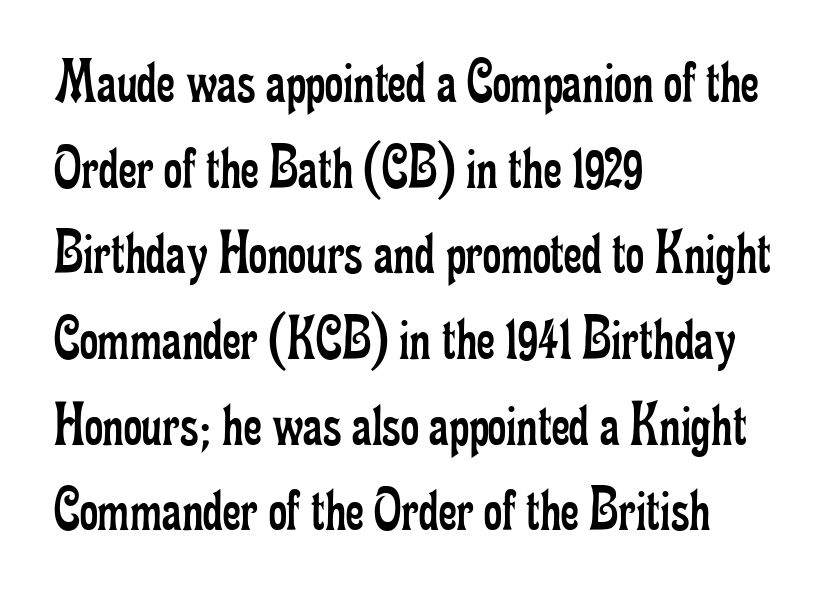
{"serif": "yes", "italic": "no", "bold": "no", "weight": "regular", "width": "condensed", "stroke_contrast": "low", "x_height": "small", "monospaced": "no", "underline": "no", "align": "left", "line_spacing": "normal", "line_spacing_ratio": 1.36, "letter_spacing": "normal", "letter_spacing_em": 0.0, "glyph_px": 63}
